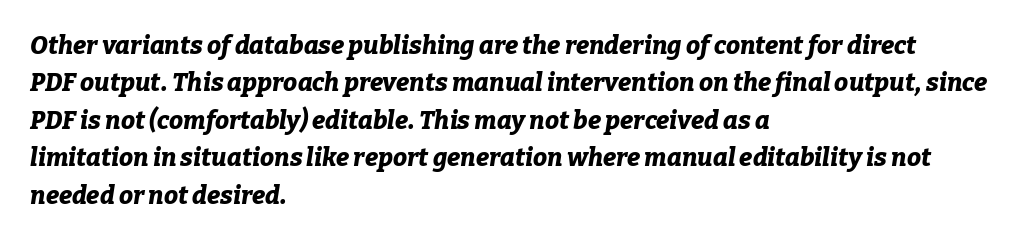
The image shows 25 px bold type, italic (leaning right); set left-aligned, normal line spacing (1.5x), normal letter spacing, not underlined.
